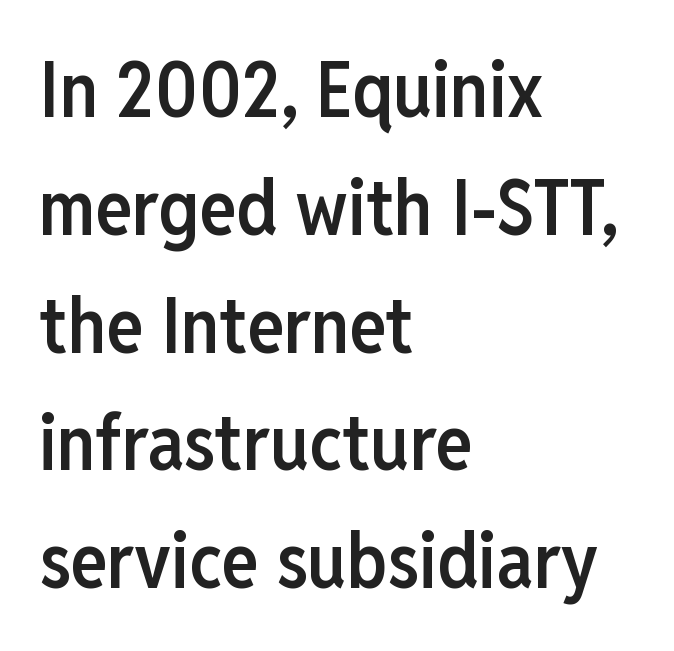
The image shows 77 px semibold, condensed sans-serif type, upright; set left-aligned, normal line spacing (1.53x), normal letter spacing, not underlined; low stroke contrast and a medium x-height.
